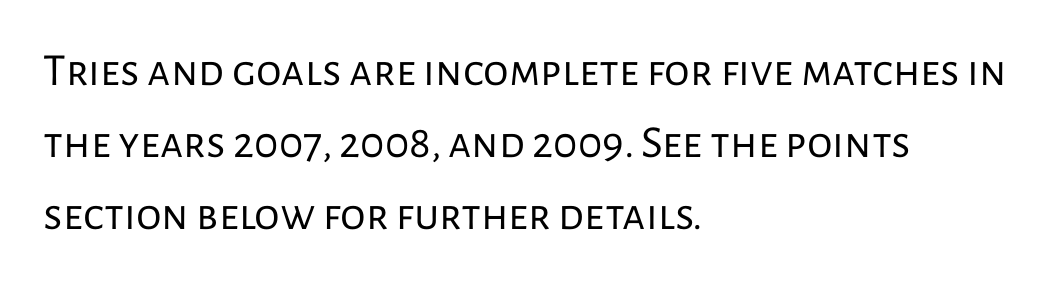
{"serif": "no", "italic": "no", "bold": "no", "weight": "regular", "width": "normal", "stroke_contrast": "low", "x_height": "medium", "monospaced": "no", "underline": "no", "align": "left", "line_spacing": "normal", "line_spacing_ratio": 1.57, "letter_spacing": "normal", "letter_spacing_em": 0.0, "glyph_px": 46}
